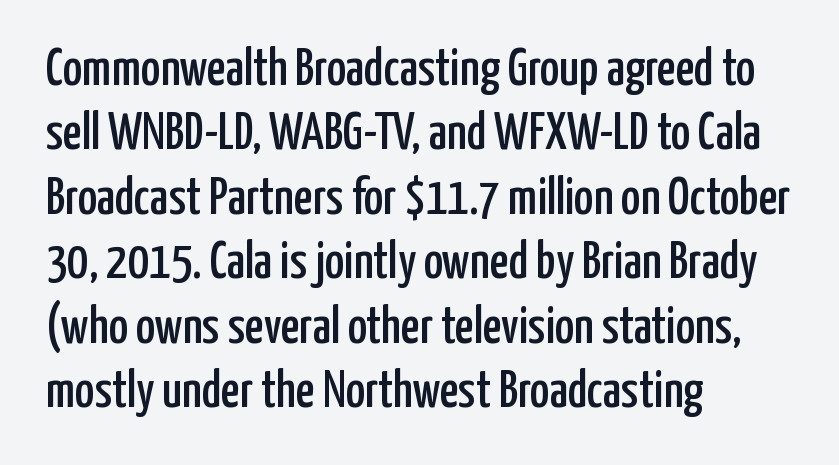
The image shows 52 px condensed sans-serif type, upright; set left-aligned, line spacing 1.24x, normal letter spacing, not underlined; low stroke contrast and a medium x-height.
